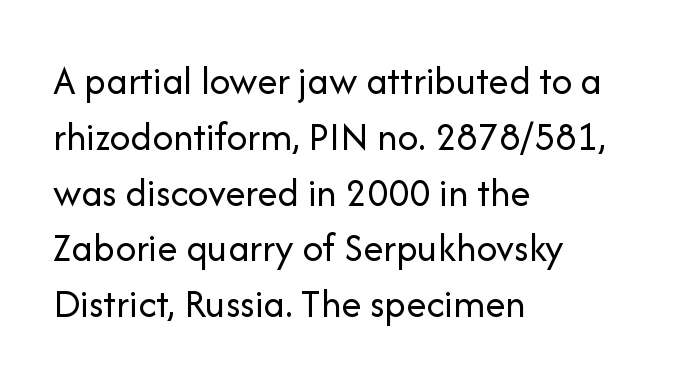
{"serif": "no", "italic": "no", "bold": "no", "weight": "regular", "width": "normal", "stroke_contrast": "low", "x_height": "medium", "monospaced": "no", "underline": "no", "align": "left", "line_spacing": "normal", "line_spacing_ratio": 1.36, "letter_spacing": "normal", "letter_spacing_em": 0.0, "glyph_px": 41}
